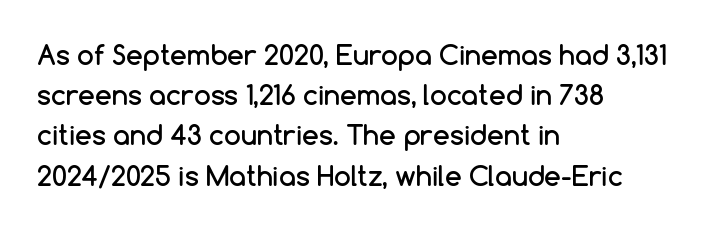
The image shows 27 px text type, upright; set left-aligned, normal line spacing (1.49x), normal letter spacing, not underlined.
